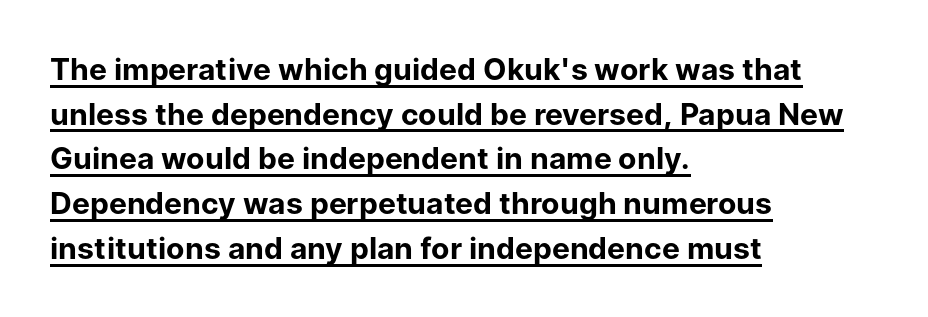
The image shows 30 px bold sans-serif type, upright; set left-aligned, normal line spacing (1.49x), normal letter spacing, underlined; low stroke contrast and a medium x-height.
